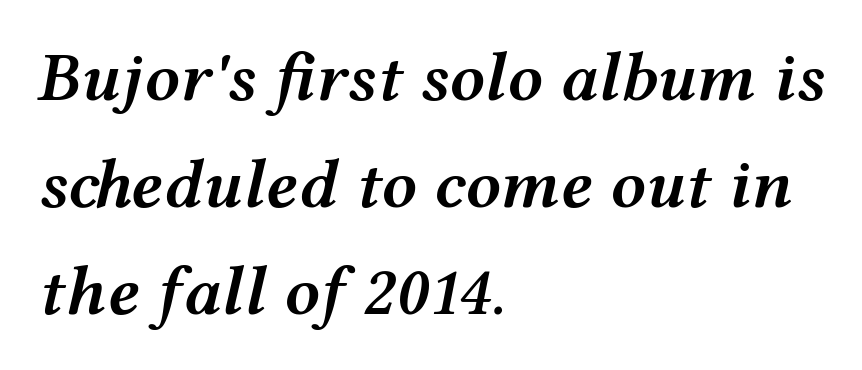
{"italic": "yes", "lean": "right", "slant_degrees": 12, "bold": "semi", "weight": "semibold", "width": "wide", "stroke_contrast": "medium", "x_height": "medium", "monospaced": "no", "underline": "no", "align": "left", "line_spacing": "normal", "line_spacing_ratio": 1.53, "letter_spacing": "normal", "letter_spacing_em": 0.0, "glyph_px": 70}
